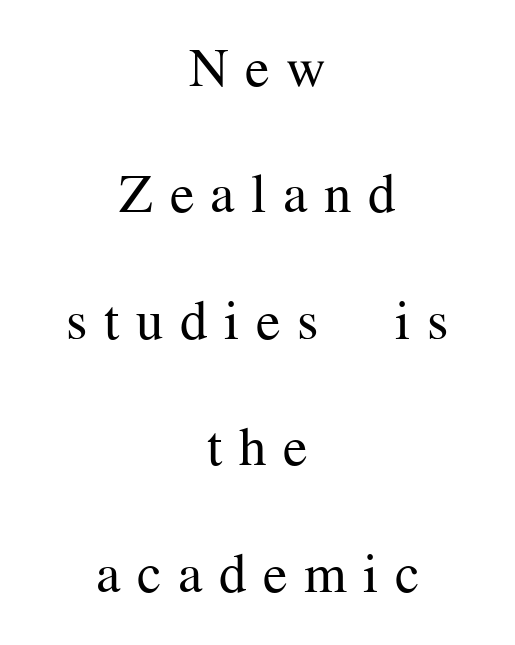
This sample is center-justified, so both line endings float freely. Students, observe: this is what heavily led, spacious text looks like. This reads as an unemphasized weight, regular at the heaviest. Tracking value appears strongly positive — letters spread wide. The passage shown is typed in a proportional face where columns would drift.
